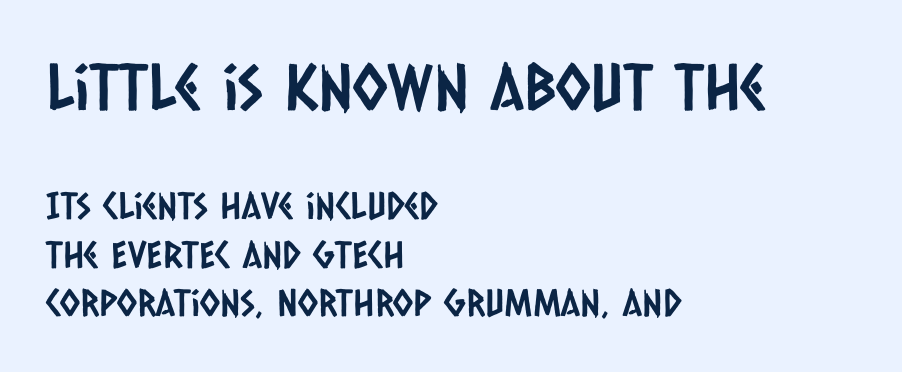
{"serif": "no", "width": "condensed", "stroke_contrast": "low", "x_height": "large", "monospaced": "no", "underline": "no", "align": "left", "line_spacing": "normal", "line_spacing_ratio": 1.32, "letter_spacing": "normal", "letter_spacing_em": 0.0, "larger_block": "first", "size_ratio": 1.73, "glyph_px": 64}
